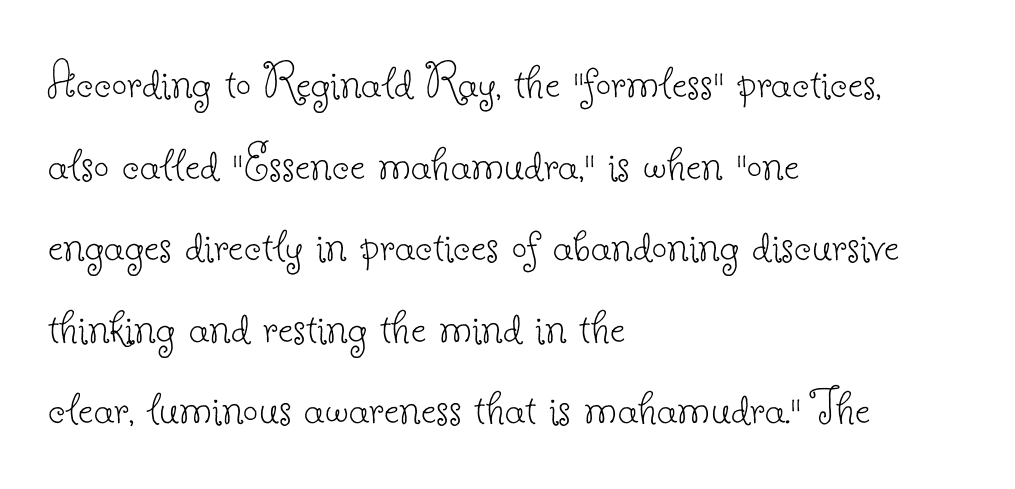
Regarding serifs, this sample has them. Glance below the letters and you will spot only blank space. Do the characters align in a grid? No, the font is proportional. Leading: standard. Posture: upright roman. The typeface has the unassuming heft of standard copy or less.
